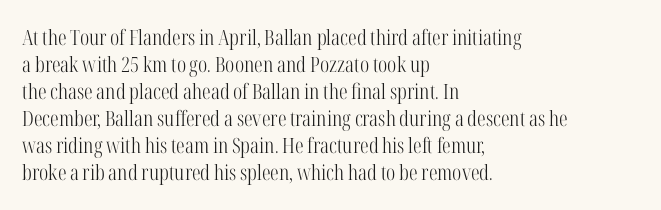
The image shows 21 px text type, upright; set left-aligned, normal line spacing (1.29x), normal letter spacing, not underlined.
